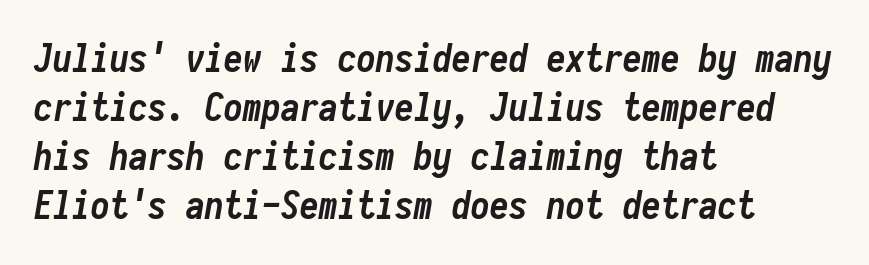
The image shows 38 px semibold, condensed type, italic (leaning right), monospaced; set left-aligned, normal line spacing (1.29x), normal letter spacing, not underlined; low stroke contrast and a medium x-height.
